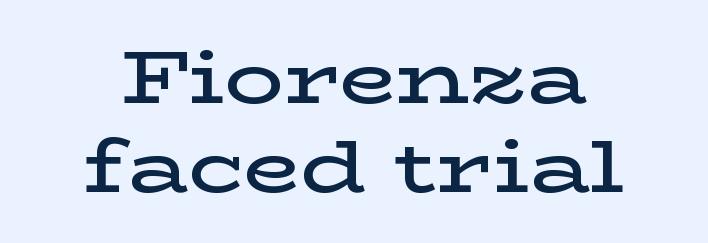
{"serif": "yes", "italic": "no", "bold": "semi", "weight": "semibold", "width": "wide", "stroke_contrast": "low", "x_height": "medium", "monospaced": "no", "underline": "no", "align": "center", "line_spacing_ratio": 1.2, "letter_spacing": "normal", "letter_spacing_em": 0.0, "glyph_px": 74}
